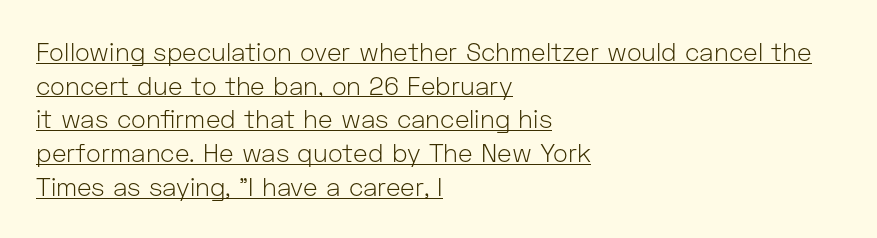
Q: Is the text bold? A: No.
Q: Is the text italic (slanted)? A: No, it is upright.
Q: Is the text underlined? A: Yes.
Q: How is the paragraph aligned? A: Left-aligned.
Q: Is the spacing between letters normal or unusually wide? A: Normal.
Q: Is the spacing between lines tight, normal or loose? A: Normal.
